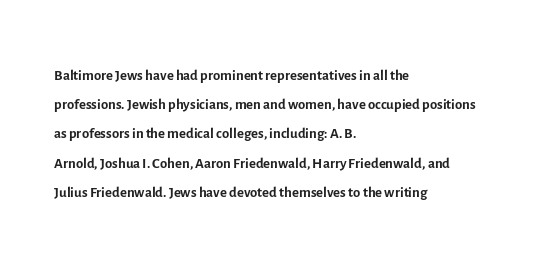
Tracking here is standard; glyphs follow each other at the usual distance. Heft: none added — not bold. These lines are set flush left with a ragged right edge. The letters stand straight up with perfectly vertical stems. Has an underline been added? It has not.
